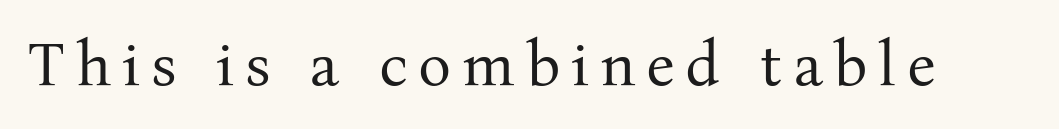
Q: Is the text bold? A: No.
Q: Is the text italic (slanted)? A: No, it is upright.
Q: Is the typeface a serif or a sans-serif typeface? A: Serif.
Q: Is the text underlined? A: No.
Q: Width (condensed, normal, or wide)? A: Normal.
Q: Stroke contrast? A: Medium.
Q: x-height? A: Medium.
Q: Monospaced? A: No.
